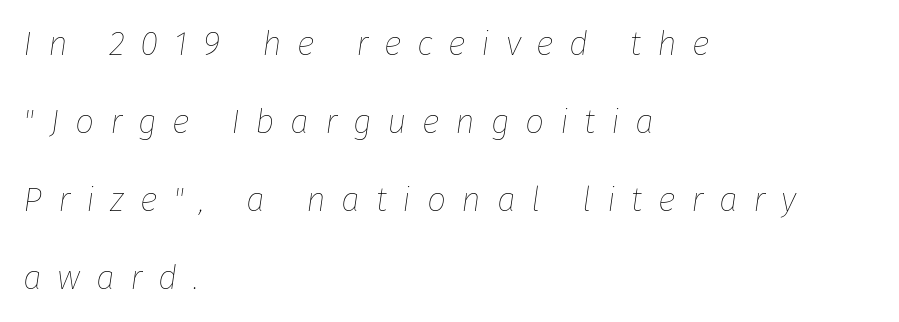
The image shows 34 px thin type, italic (leaning right); set left-aligned, loose line spacing (2.29x), unusually wide letter spacing (+0.46 em), not underlined; low stroke contrast and a medium x-height.
